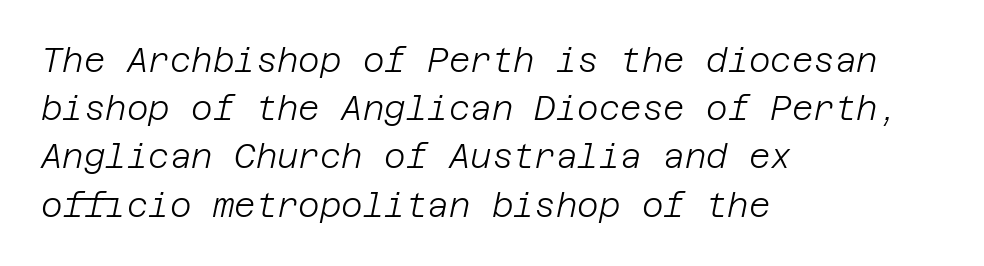
The image shows 33 px light type, italic (leaning right); set left-aligned, normal line spacing (1.46x), normal letter spacing, not underlined; low stroke contrast and a large x-height.
